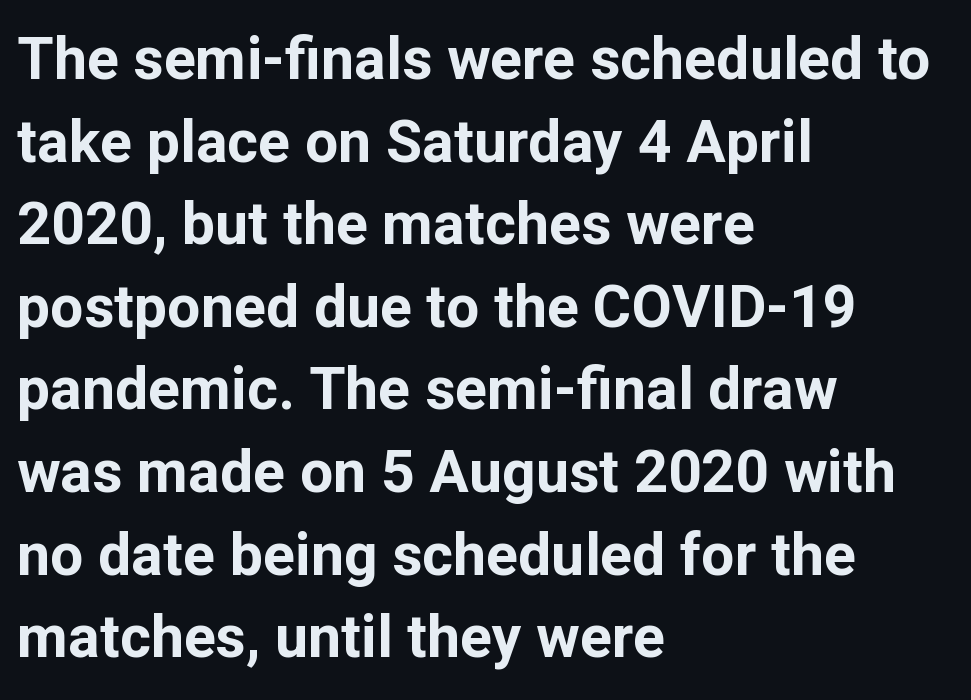
{"serif": "no", "italic": "no", "bold": "yes", "weight": "bold", "width": "normal", "stroke_contrast": "low", "x_height": "medium", "monospaced": "no", "underline": "no", "align": "left", "line_spacing": "normal", "line_spacing_ratio": 1.4, "letter_spacing": "normal", "letter_spacing_em": 0.0, "glyph_px": 59}
